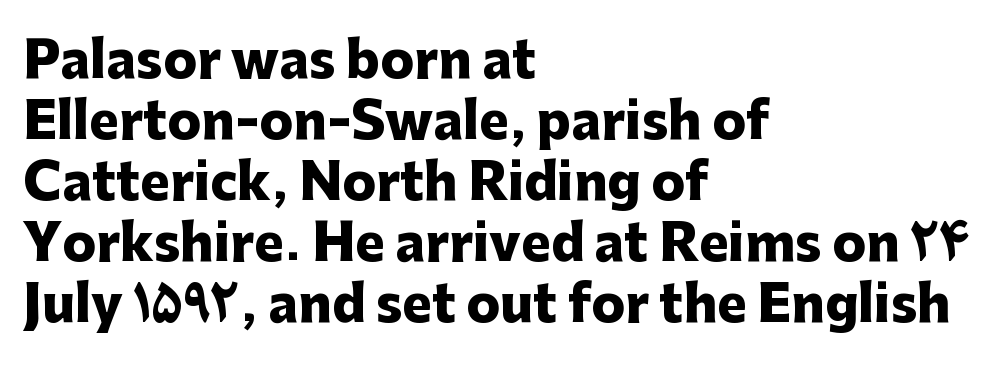
Q: Is the text bold? A: Yes.
Q: Is the text italic (slanted)? A: No, it is upright.
Q: Is the typeface a serif or a sans-serif typeface? A: Sans-serif.
Q: Is the text underlined? A: No.
Q: How is the paragraph aligned? A: Left-aligned.
Q: Is the spacing between letters normal or unusually wide? A: Normal.
Q: Width (condensed, normal, or wide)? A: Normal.
Q: Stroke contrast? A: Low.
Q: x-height? A: Medium.
Q: Monospaced? A: No.
